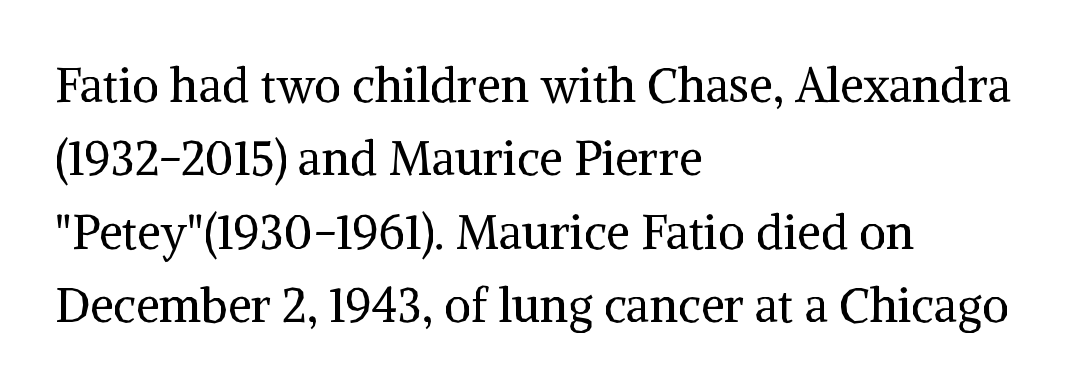
{"serif": "yes", "italic": "no", "bold": "no", "weight": "regular", "width": "normal", "stroke_contrast": "medium", "x_height": "medium", "monospaced": "no", "underline": "no", "align": "left", "line_spacing": "normal", "line_spacing_ratio": 1.56, "letter_spacing": "normal", "letter_spacing_em": 0.0, "glyph_px": 47}
